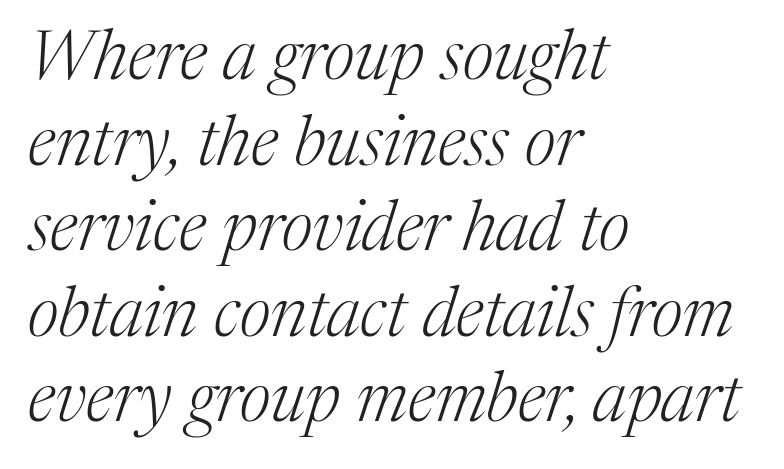
{"serif": "yes", "italic": "yes", "lean": "right", "slant_degrees": 17, "bold": "no", "weight": "light", "width": "normal", "stroke_contrast": "medium", "x_height": "medium", "monospaced": "no", "underline": "no", "align": "left", "line_spacing_ratio": 1.24, "letter_spacing": "normal", "letter_spacing_em": 0.0, "glyph_px": 69}
